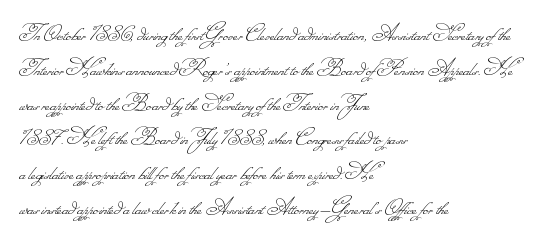
Q: Is the text bold? A: No.
Q: Is the text underlined? A: No.
Q: How is the paragraph aligned? A: Left-aligned.
Q: Is the spacing between letters normal or unusually wide? A: Normal.
Q: Is the spacing between lines tight, normal or loose? A: Normal.
